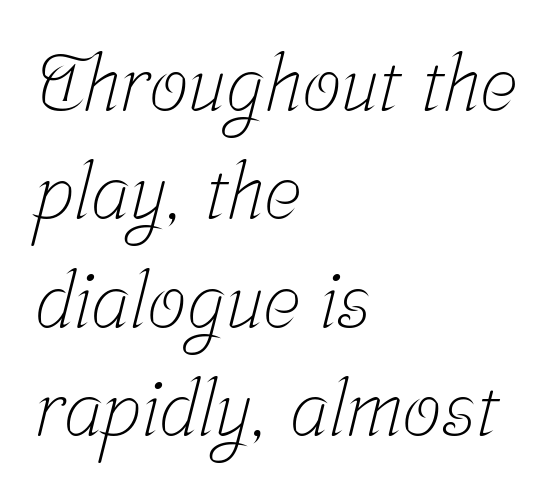
Q: Is the text bold? A: No.
Q: Is the typeface a serif or a sans-serif typeface? A: Serif.
Q: Is the text underlined? A: No.
Q: How is the paragraph aligned? A: Left-aligned.
Q: Is the spacing between letters normal or unusually wide? A: Normal.
Q: Is the spacing between lines tight, normal or loose? A: Normal.
Q: Width (condensed, normal, or wide)? A: Condensed.
Q: Stroke contrast? A: Low.
Q: x-height? A: Medium.
Q: Monospaced? A: No.
